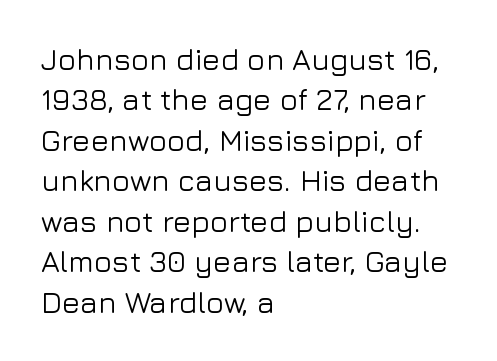
Q: Is the text italic (slanted)? A: No, it is upright.
Q: Is the typeface a serif or a sans-serif typeface? A: Sans-serif.
Q: Is the text underlined? A: No.
Q: How is the paragraph aligned? A: Left-aligned.
Q: Is the spacing between letters normal or unusually wide? A: Normal.
Q: Is the spacing between lines tight, normal or loose? A: Normal.
Q: Width (condensed, normal, or wide)? A: Normal.
Q: Stroke contrast? A: Low.
Q: x-height? A: Medium.
Q: Monospaced? A: No.
